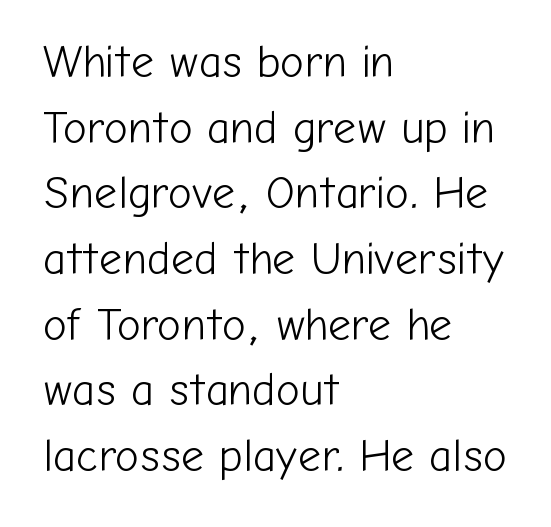
The image shows 45 px light sans-serif type, upright; set left-aligned, normal line spacing (1.46x), normal letter spacing, not underlined; low stroke contrast and a medium x-height.
